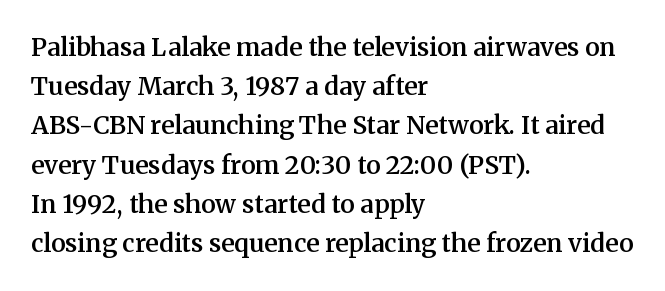
{"italic": "no", "bold": "semi", "underline": "no", "align": "left", "line_spacing": "normal", "line_spacing_ratio": 1.57, "letter_spacing": "normal", "letter_spacing_em": 0.0, "glyph_px": 25}
